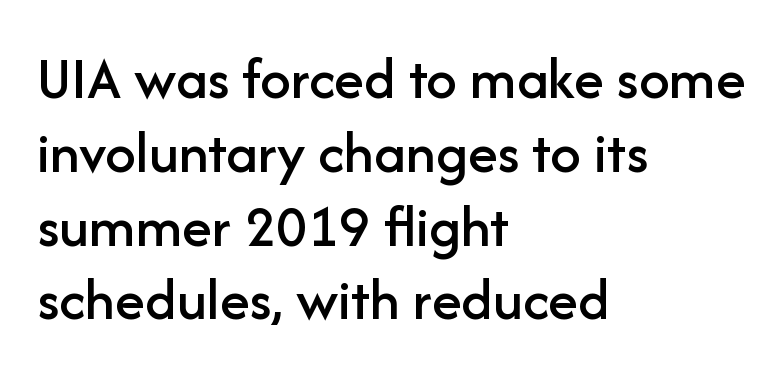
The image shows 61 px sans-serif type, upright; set left-aligned, line spacing 1.21x, normal letter spacing, not underlined; low stroke contrast and a medium x-height.
